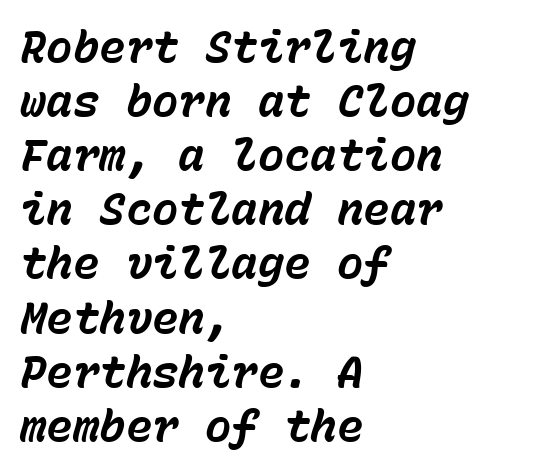
The image shows 44 px bold type, italic (leaning right), monospaced; set left-aligned, line spacing 1.23x, normal letter spacing, not underlined; low stroke contrast and a medium x-height.
